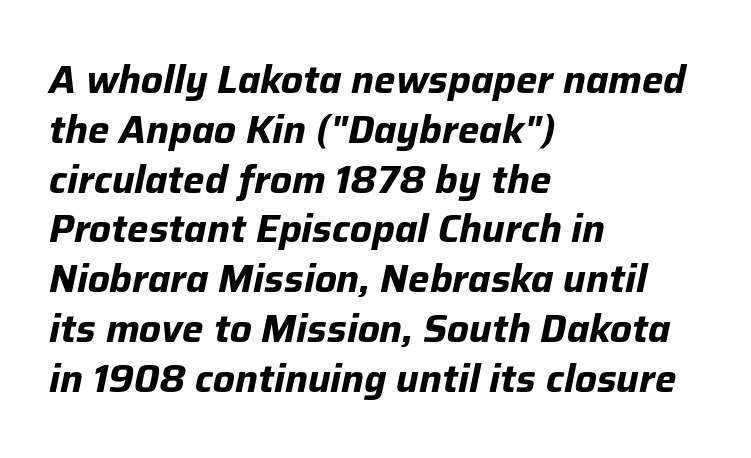
Q: Is the text bold? A: Yes.
Q: Is the text italic (slanted)? A: Yes, it leans right by about 12 degrees.
Q: Is the text underlined? A: No.
Q: How is the paragraph aligned? A: Left-aligned.
Q: Is the spacing between letters normal or unusually wide? A: Normal.
Q: Is the spacing between lines tight, normal or loose? A: Normal.
Q: Width (condensed, normal, or wide)? A: Normal.
Q: Stroke contrast? A: Low.
Q: x-height? A: Medium.
Q: Monospaced? A: No.
